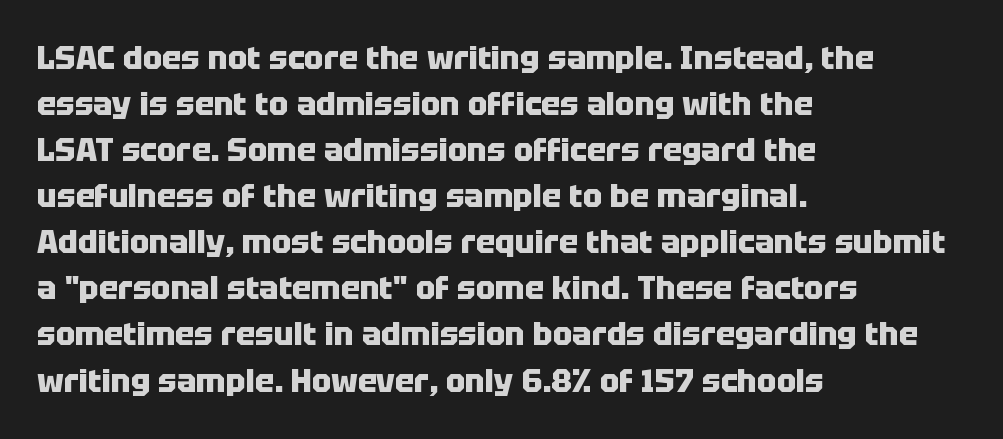
{"serif": "no", "italic": "no", "bold": "yes", "weight": "heavy", "width": "normal", "stroke_contrast": "low", "x_height": "large", "monospaced": "no", "underline": "no", "align": "left", "line_spacing": "normal", "line_spacing_ratio": 1.44, "letter_spacing": "normal", "letter_spacing_em": 0.0, "glyph_px": 32}
